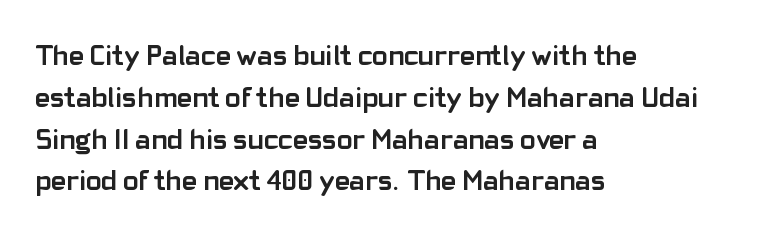
Compared with typical paragraphs, the rows here are spaced about the same. The letters stand straight up with perfectly vertical stems. The strokes are fattened all the way to bold. Nothing sits at the stroke ends, so this counts as sans-serif. The letters advance in unequal steps, a hallmark of proportional type.
